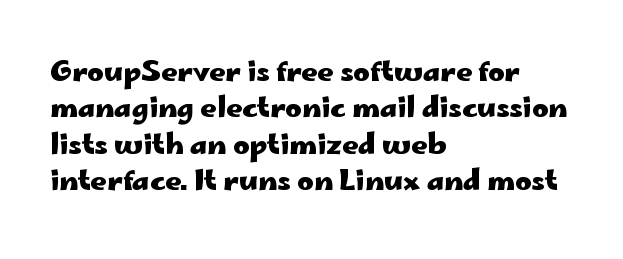
The image shows 28 px heavy, wide sans-serif type, upright; set left-aligned, normal line spacing (1.3x), normal letter spacing, not underlined; low stroke contrast and a small x-height.
